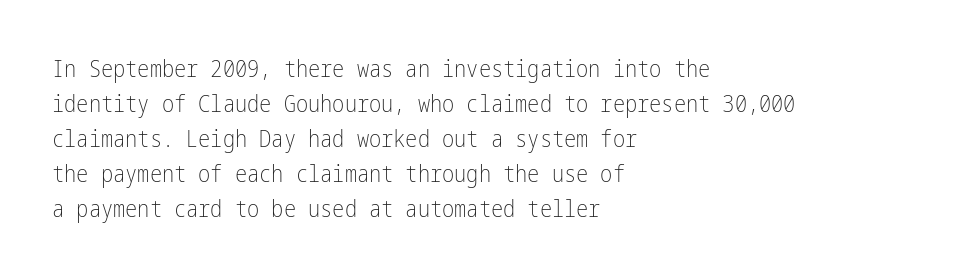
Weight: not bold — regular or lighter. The typesetter chose a ragged-right arrangement here. Each new line begins a customary step beneath the previous one. You could call the tracking neutral — neither tight nor loose. Only glyphs here, with clear space below each row. You can tell it's not italic because the verticals are truly vertical.
